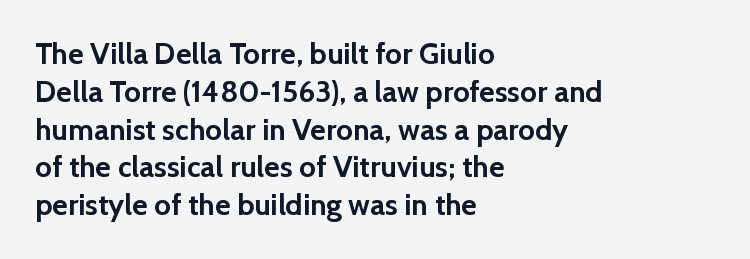
The image shows 30 px semibold sans-serif type, upright; set left-aligned, normal line spacing (1.26x), normal letter spacing, not underlined; a medium x-height.
